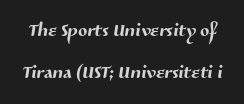
The image shows 27 px text type; set normal line spacing (1.54x), normal letter spacing, not underlined.
